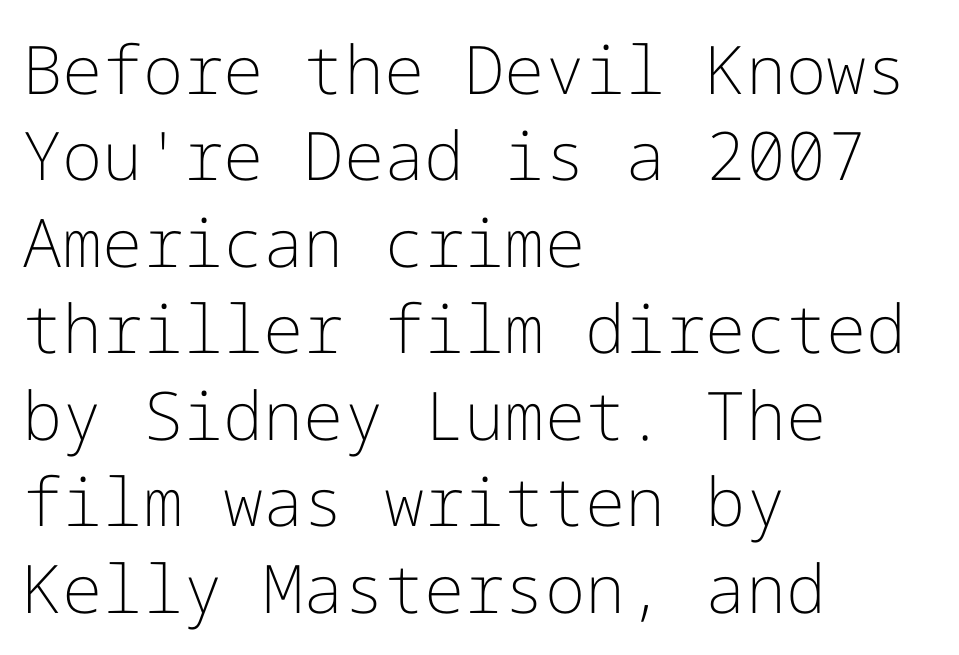
The image shows 67 px light sans-serif type, upright; set left-aligned, normal line spacing (1.29x), normal letter spacing, not underlined; low stroke contrast and a medium x-height.
